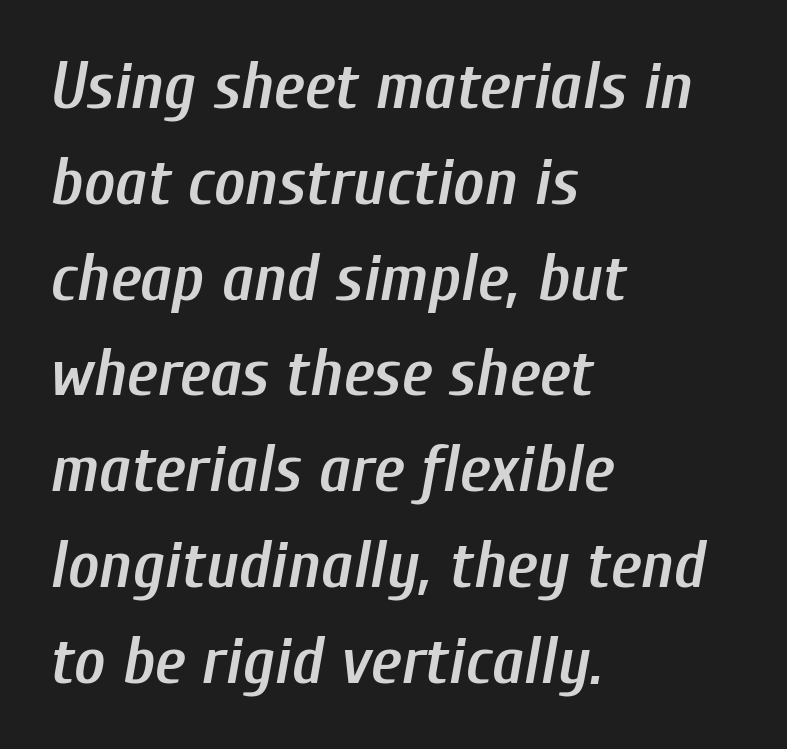
{"italic": "yes", "lean": "right", "slant_degrees": 10, "bold": "semi", "weight": "semibold", "width": "condensed", "stroke_contrast": "low", "x_height": "medium", "monospaced": "no", "underline": "no", "align": "left", "line_spacing": "normal", "line_spacing_ratio": 1.43, "letter_spacing": "normal", "letter_spacing_em": 0.0, "glyph_px": 67}
